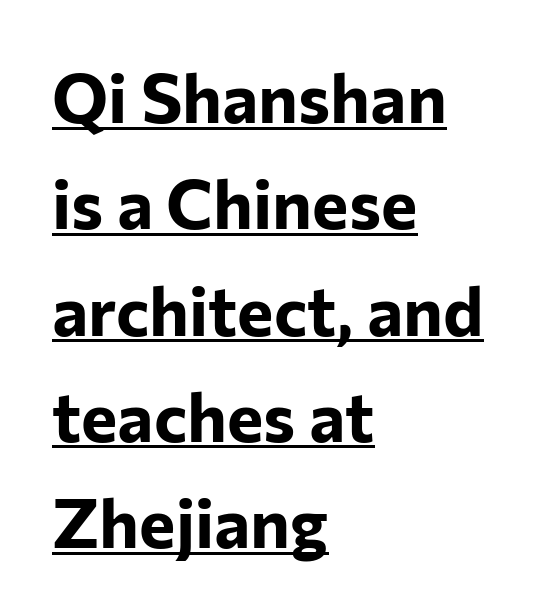
{"serif": "no", "italic": "no", "bold": "yes", "weight": "bold", "width": "normal", "stroke_contrast": "low", "x_height": "medium", "monospaced": "no", "underline": "yes", "align": "left", "line_spacing": "normal", "line_spacing_ratio": 1.54, "letter_spacing": "normal", "letter_spacing_em": 0.0, "glyph_px": 69}
